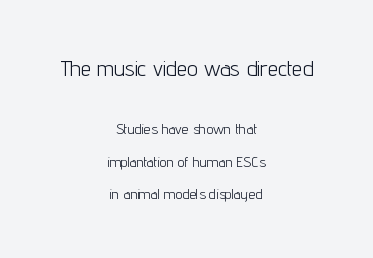
The image shows 21 px text type, upright; set centered, loose line spacing (2.31x), normal letter spacing, not underlined; the first (top) block is 1.5x larger.
